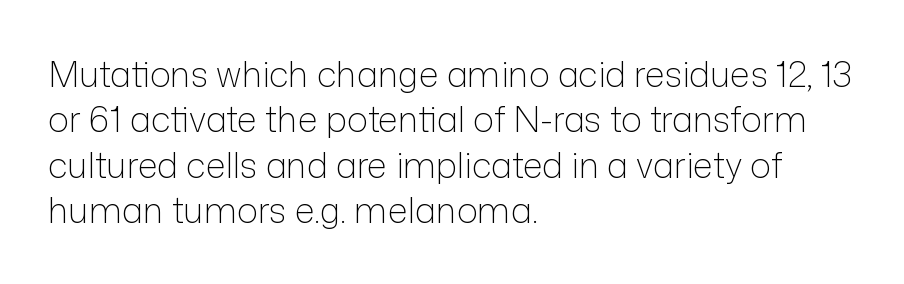
{"serif": "no", "italic": "no", "bold": "no", "weight": "light", "width": "normal", "stroke_contrast": "low", "x_height": "medium", "monospaced": "no", "underline": "no", "align": "left", "line_spacing": "normal", "line_spacing_ratio": 1.3, "letter_spacing": "normal", "letter_spacing_em": 0.0, "glyph_px": 35}
